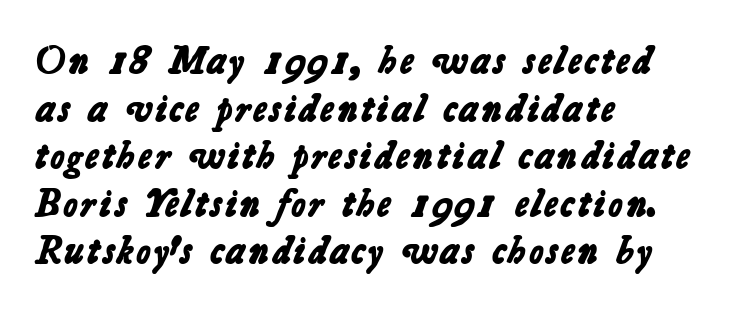
{"serif": "no", "bold": "yes", "weight": "bold", "width": "normal", "stroke_contrast": "low", "x_height": "medium", "monospaced": "no", "underline": "no", "align": "left", "line_spacing_ratio": 1.22, "letter_spacing": "normal", "letter_spacing_em": 0.0, "glyph_px": 39}
